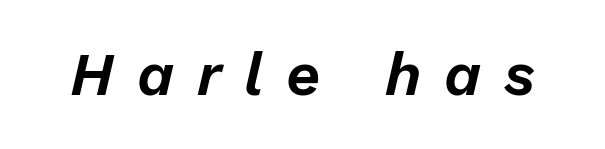
The image shows 60 px text type, italic (leaning right); set unusually wide letter spacing (+0.38 em), not underlined; low stroke contrast and a medium x-height.
